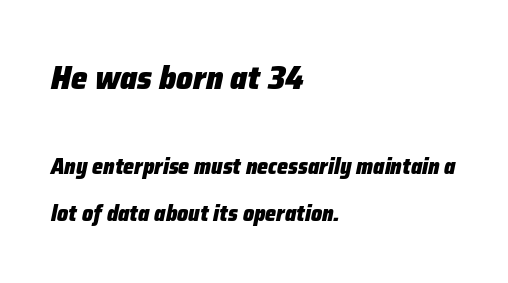
You'd pick this weight for a headline — it's a proper bold. These lines stack with their left ends in a neat column. A typesetter would call this zero additional tracking. Bigger letters appear in the top chunk; the bottom chunk is reduced. One glance says open: line gaps are wider than usual. The letters advance in unequal steps, a hallmark of proportional type.
